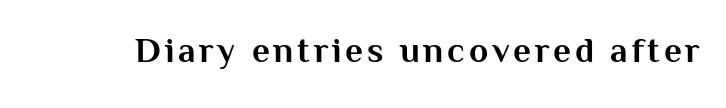
Plain, unruled lines of type. A full-strength bold gives these letters their thick strokes. Note: no serifs on the glyphs. Proportional: the letters do not fall into vertical columns. Posture: straight, roman, zero tilt.
